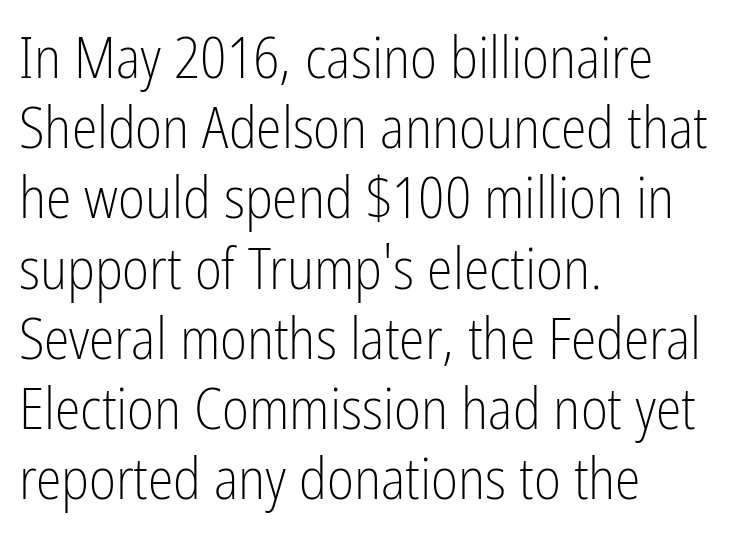
Q: Is the text bold? A: No.
Q: Is the text italic (slanted)? A: No, it is upright.
Q: Is the typeface a serif or a sans-serif typeface? A: Sans-serif.
Q: Is the text underlined? A: No.
Q: How is the paragraph aligned? A: Left-aligned.
Q: Is the spacing between letters normal or unusually wide? A: Normal.
Q: Width (condensed, normal, or wide)? A: Condensed.
Q: Stroke contrast? A: Low.
Q: x-height? A: Medium.
Q: Monospaced? A: No.
